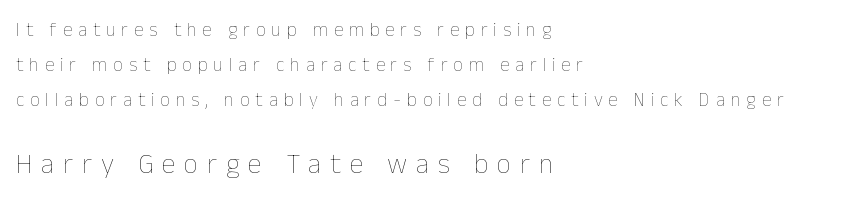
All the whitespace from short lines collects on the right. Visually, the bottom section dominates because its glyphs are scaled up. These lines are rendered in a variable-pitch font. Upright lettering throughout.
